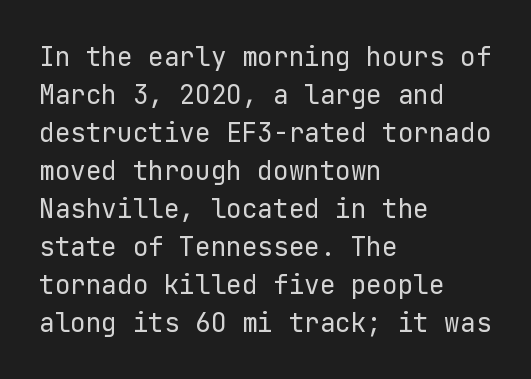
The image shows 26 px text type, upright; set left-aligned, normal line spacing (1.46x), normal letter spacing, not underlined.
